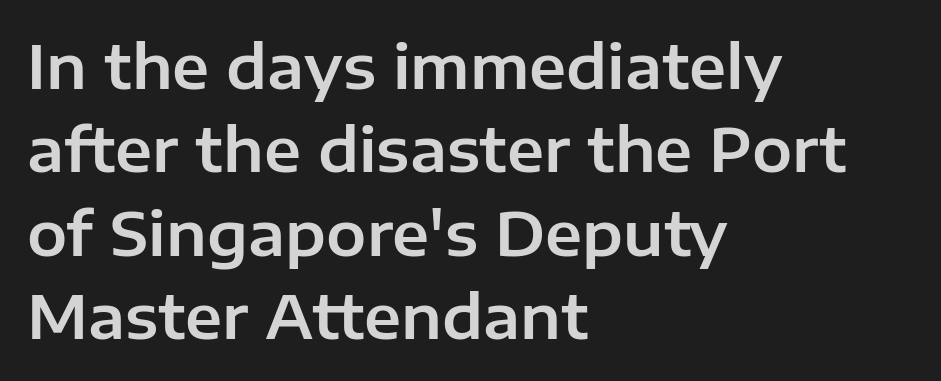
Q: Is the text italic (slanted)? A: No, it is upright.
Q: Is the typeface a serif or a sans-serif typeface? A: Sans-serif.
Q: Is the text underlined? A: No.
Q: How is the paragraph aligned? A: Left-aligned.
Q: Is the spacing between letters normal or unusually wide? A: Normal.
Q: Is the spacing between lines tight, normal or loose? A: Normal.
Q: Width (condensed, normal, or wide)? A: Normal.
Q: Stroke contrast? A: Low.
Q: x-height? A: Medium.
Q: Monospaced? A: No.
